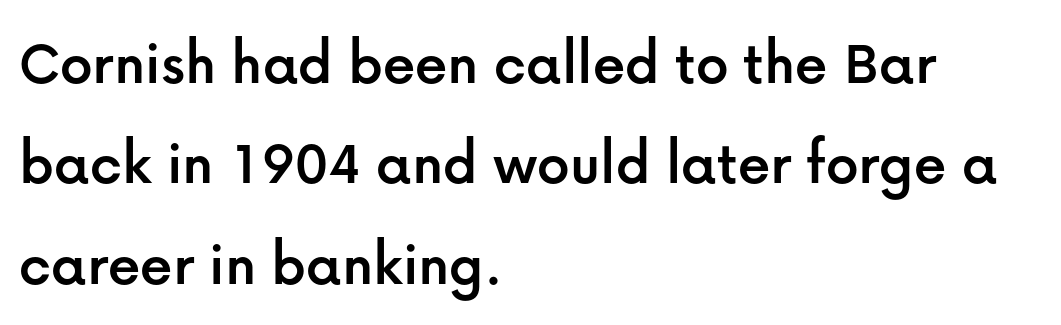
Q: Is the text italic (slanted)? A: No, it is upright.
Q: Is the typeface a serif or a sans-serif typeface? A: Sans-serif.
Q: Is the text underlined? A: No.
Q: How is the paragraph aligned? A: Left-aligned.
Q: Is the spacing between letters normal or unusually wide? A: Normal.
Q: Is the spacing between lines tight, normal or loose? A: Normal.
Q: Width (condensed, normal, or wide)? A: Normal.
Q: Stroke contrast? A: Low.
Q: x-height? A: Medium.
Q: Monospaced? A: No.
